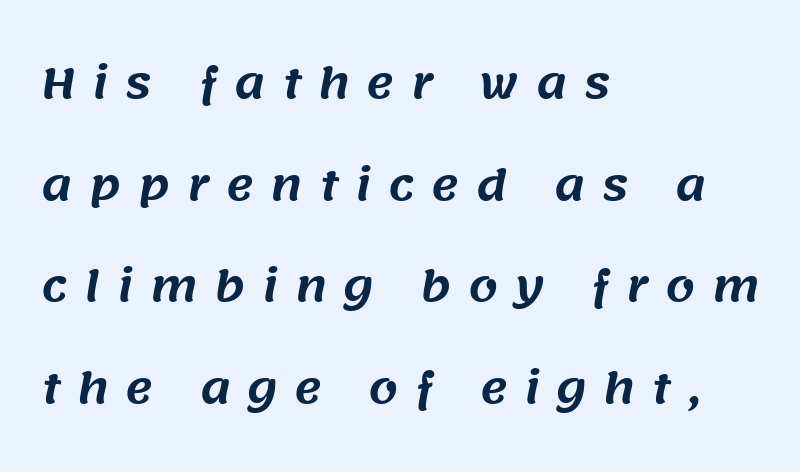
Q: Is the typeface a serif or a sans-serif typeface? A: Sans-serif.
Q: Is the text underlined? A: No.
Q: How is the paragraph aligned? A: Left-aligned.
Q: Is the spacing between letters normal or unusually wide? A: Unusually wide.
Q: Is the spacing between lines tight, normal or loose? A: Loose.
Q: Width (condensed, normal, or wide)? A: Normal.
Q: Stroke contrast? A: Medium.
Q: x-height? A: Large.
Q: Monospaced? A: No.
